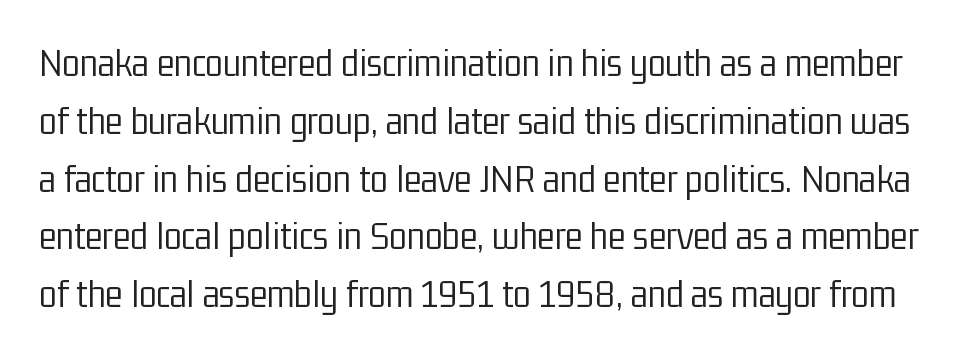
Q: Is the text bold? A: No.
Q: Is the text italic (slanted)? A: No, it is upright.
Q: Is the typeface a serif or a sans-serif typeface? A: Sans-serif.
Q: Is the text underlined? A: No.
Q: Is the spacing between letters normal or unusually wide? A: Normal.
Q: Is the spacing between lines tight, normal or loose? A: Normal.
Q: Width (condensed, normal, or wide)? A: Condensed.
Q: Stroke contrast? A: Low.
Q: x-height? A: Medium.
Q: Monospaced? A: No.
